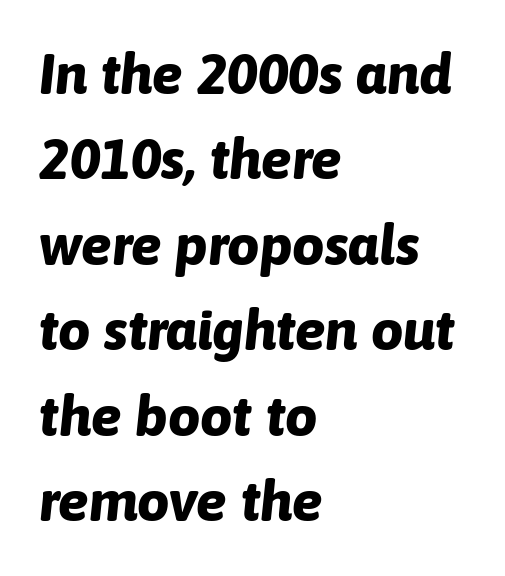
{"italic": "yes", "lean": "right", "slant_degrees": 6, "bold": "yes", "weight": "bold", "width": "normal", "stroke_contrast": "low", "x_height": "medium", "monospaced": "no", "underline": "no", "align": "left", "line_spacing": "normal", "line_spacing_ratio": 1.5, "letter_spacing": "normal", "letter_spacing_em": 0.0, "glyph_px": 57}
